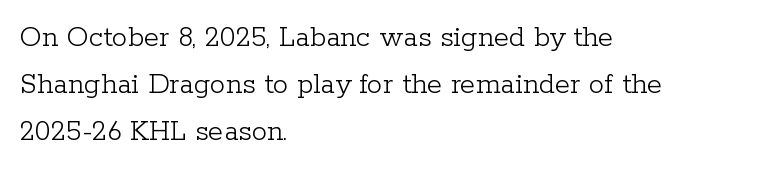
{"serif": "yes", "italic": "no", "bold": "no", "weight": "light", "width": "normal", "stroke_contrast": "low", "x_height": "medium", "monospaced": "no", "underline": "no", "align": "left", "line_spacing": "normal", "line_spacing_ratio": 1.51, "letter_spacing": "normal", "letter_spacing_em": 0.0, "glyph_px": 31}
